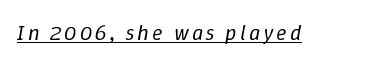
Q: Is the text bold? A: No.
Q: Is the text italic (slanted)? A: Yes, it leans right by about 9 degrees.
Q: Is the text underlined? A: Yes.
